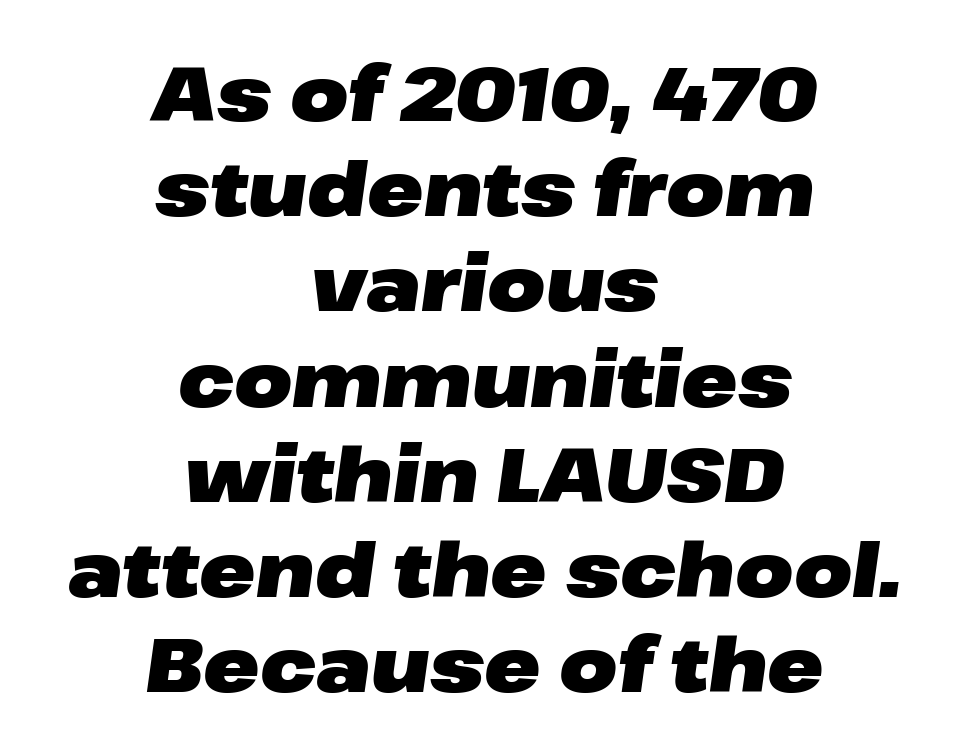
Q: Is the text bold? A: Yes.
Q: Is the text italic (slanted)? A: Yes, it leans right by about 8 degrees.
Q: Is the text underlined? A: No.
Q: How is the paragraph aligned? A: Centered.
Q: Is the spacing between letters normal or unusually wide? A: Normal.
Q: Is the spacing between lines tight, normal or loose? A: Normal.
Q: Width (condensed, normal, or wide)? A: Wide.
Q: Stroke contrast? A: Low.
Q: x-height? A: Medium.
Q: Monospaced? A: No.
